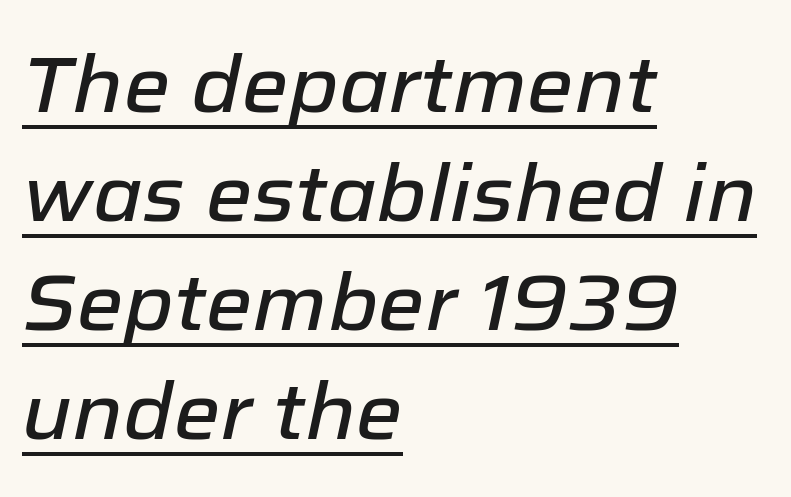
Q: Is the text italic (slanted)? A: Yes, it leans right by about 12 degrees.
Q: Is the text underlined? A: Yes.
Q: How is the paragraph aligned? A: Left-aligned.
Q: Is the spacing between letters normal or unusually wide? A: Normal.
Q: Is the spacing between lines tight, normal or loose? A: Normal.
Q: Width (condensed, normal, or wide)? A: Normal.
Q: Stroke contrast? A: Low.
Q: x-height? A: Medium.
Q: Monospaced? A: No.
